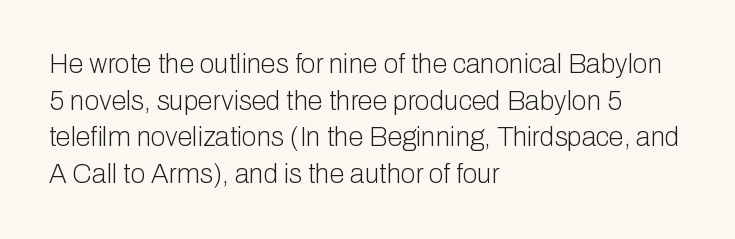
Q: Is the text bold? A: No.
Q: Is the text italic (slanted)? A: No, it is upright.
Q: Is the text underlined? A: No.
Q: How is the paragraph aligned? A: Left-aligned.
Q: Is the spacing between letters normal or unusually wide? A: Normal.
Q: Is the spacing between lines tight, normal or loose? A: Normal.
